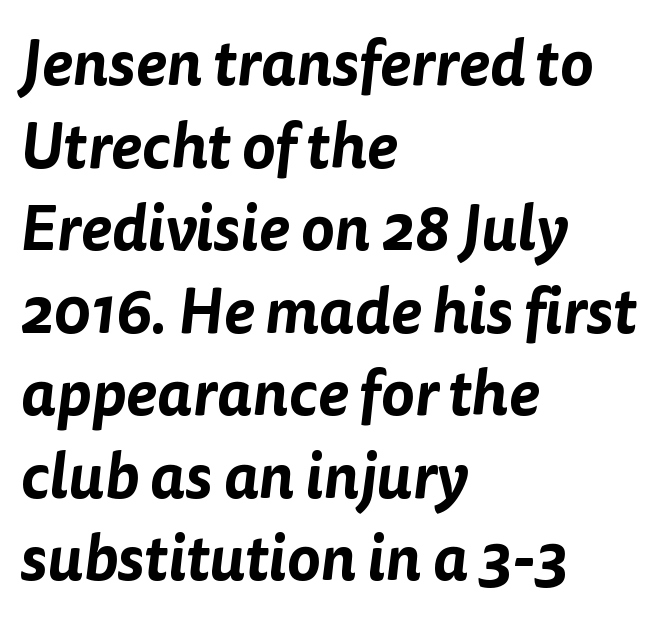
Q: Is the typeface a serif or a sans-serif typeface? A: Sans-serif.
Q: Is the text underlined? A: No.
Q: How is the paragraph aligned? A: Left-aligned.
Q: Is the spacing between letters normal or unusually wide? A: Normal.
Q: Is the spacing between lines tight, normal or loose? A: Normal.
Q: Width (condensed, normal, or wide)? A: Normal.
Q: Stroke contrast? A: Low.
Q: x-height? A: Medium.
Q: Monospaced? A: No.
